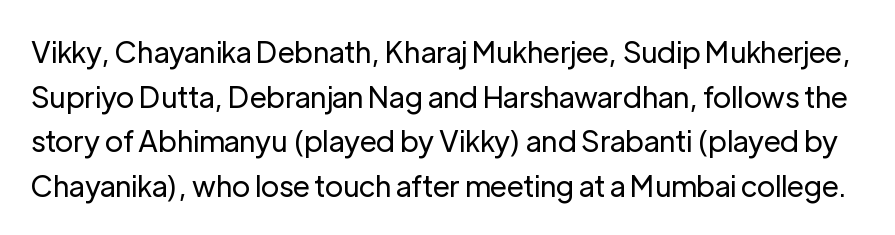
Q: Is the text bold? A: No.
Q: Is the text italic (slanted)? A: No, it is upright.
Q: Is the typeface a serif or a sans-serif typeface? A: Sans-serif.
Q: Is the text underlined? A: No.
Q: Is the spacing between letters normal or unusually wide? A: Normal.
Q: Is the spacing between lines tight, normal or loose? A: Normal.
Q: Width (condensed, normal, or wide)? A: Normal.
Q: Stroke contrast? A: Low.
Q: x-height? A: Medium.
Q: Monospaced? A: No.
